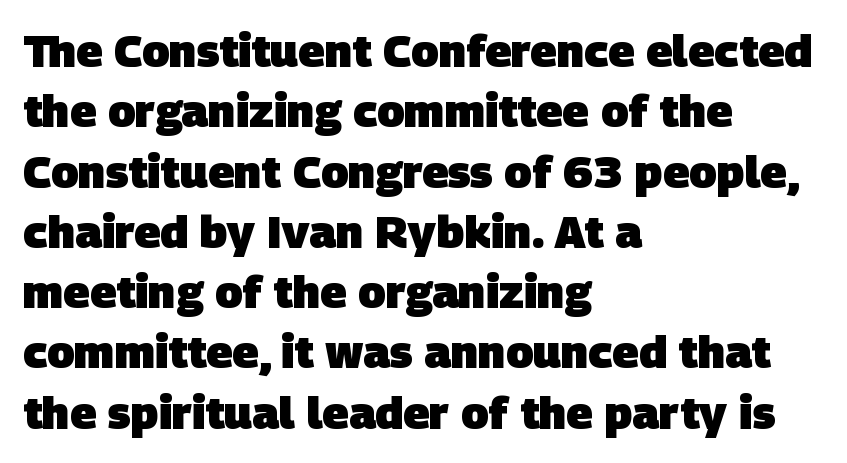
The characters look thick and weighty, a clear bold. Is this a fixed-width face? No — the glyphs have proportional, varying widths. You could call the tracking neutral — neither tight nor loose. Stroke terminals: plain, sans-serif. Anything drawn beneath the words? Only blank space. Is the block centered? No — it sits flush against the left margin.
